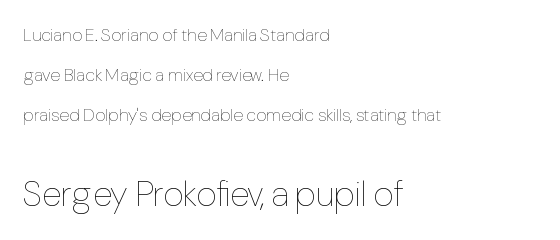
The image shows 35 px thin type, upright; set left-aligned, loose line spacing (2.22x), normal letter spacing, not underlined; the second (bottom) block is 1.94x larger; low stroke contrast and a medium x-height.
